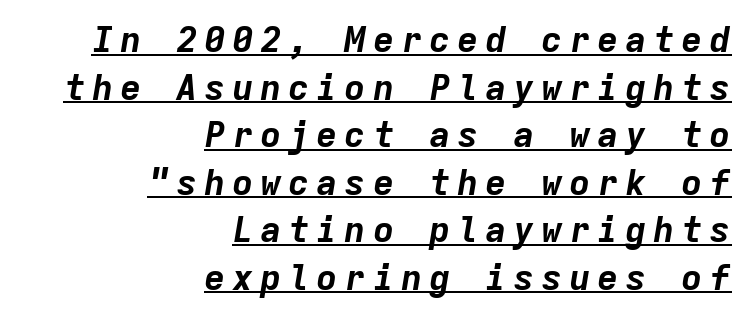
The text block is weighted toward the right margin, trailing off unevenly leftward. Emphasis is given by a line drawn under the lettering. Leading matches the norm, producing a regular column. Pretty heavy lettering here — definitely bold. Does the lettering tilt? It does — this is italic. Fixed-width glyphs throughout — classic coding-font behaviour.
